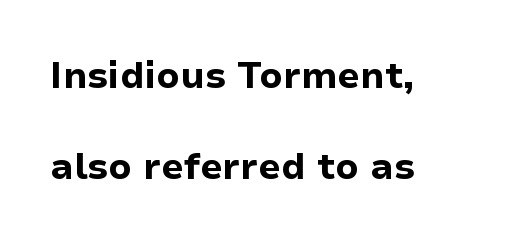
Q: Is the text bold? A: Yes.
Q: Is the text italic (slanted)? A: No, it is upright.
Q: Is the typeface a serif or a sans-serif typeface? A: Sans-serif.
Q: Is the text underlined? A: No.
Q: How is the paragraph aligned? A: Left-aligned.
Q: Is the spacing between letters normal or unusually wide? A: Normal.
Q: Is the spacing between lines tight, normal or loose? A: Loose.
Q: Width (condensed, normal, or wide)? A: Normal.
Q: Stroke contrast? A: Low.
Q: x-height? A: Medium.
Q: Monospaced? A: No.
